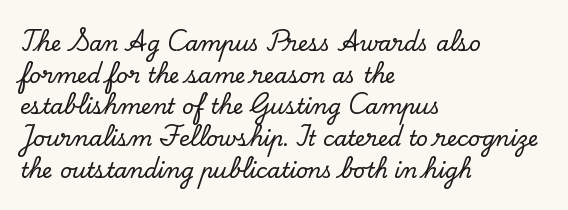
Has an underline been added? It has not. Notice how descenders clear the ascenders below comfortably — that's standard leading. The line texture is even and compact thanks to regular tracking.
